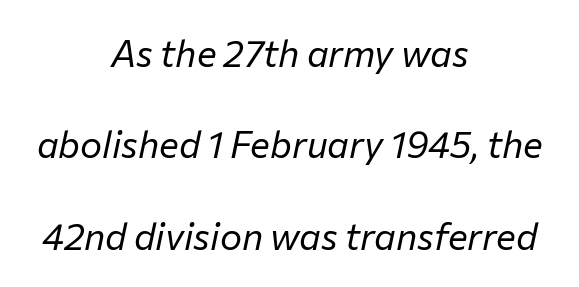
{"italic": "yes", "lean": "right", "slant_degrees": 12, "bold": "no", "weight": "regular", "width": "normal", "stroke_contrast": "low", "x_height": "medium", "monospaced": "no", "underline": "no", "align": "center", "line_spacing": "loose", "line_spacing_ratio": 2.47, "letter_spacing": "normal", "letter_spacing_em": 0.0, "glyph_px": 37}
